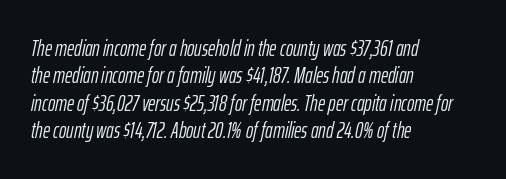
The image shows 22 px text type, italic (leaning right); set left-aligned, line spacing 1.24x, normal letter spacing, not underlined.
